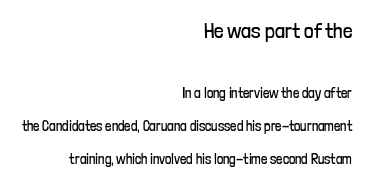
The image shows 21 px text type, upright; set right-aligned, loose line spacing (2.36x), normal letter spacing, not underlined; the first (top) block is 1.5x larger.
